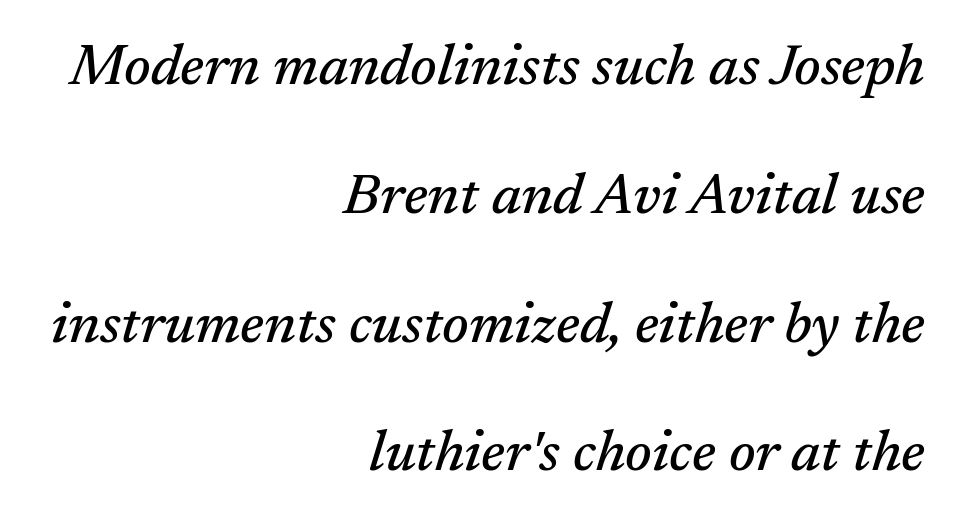
The image shows 57 px serif type, italic (leaning right); set right-aligned, loose line spacing (2.26x), normal letter spacing, not underlined; medium stroke contrast and a medium x-height.
